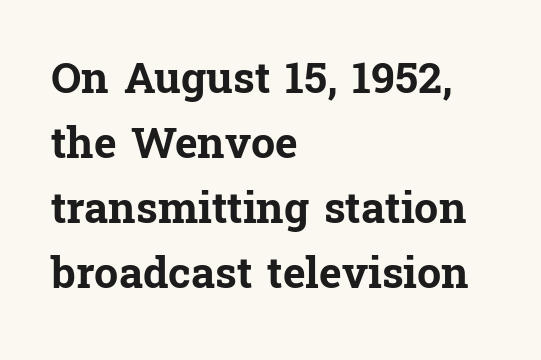
The image shows 43 px bold serif type, upright; set left-aligned, normal line spacing (1.51x), normal letter spacing, not underlined; low stroke contrast and a medium x-height.
